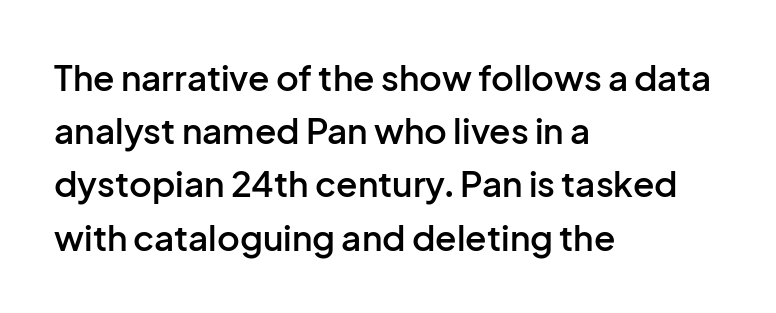
{"serif": "no", "italic": "no", "bold": "semi", "weight": "semibold", "width": "normal", "stroke_contrast": "low", "x_height": "medium", "monospaced": "no", "underline": "no", "align": "left", "line_spacing": "normal", "line_spacing_ratio": 1.52, "letter_spacing": "normal", "letter_spacing_em": 0.0, "glyph_px": 35}
